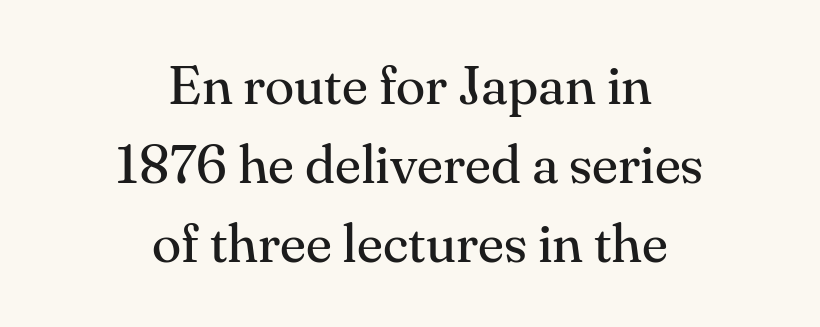
You could call the tracking neutral — neither tight nor loose. Every character sits straight up, as roman type does. This rendering employs a face with finishing strokes, i.e., a serif. Compared with a typical body face, this is equally light or lighter still. This sample keeps an unexceptional amount of space between lines.
